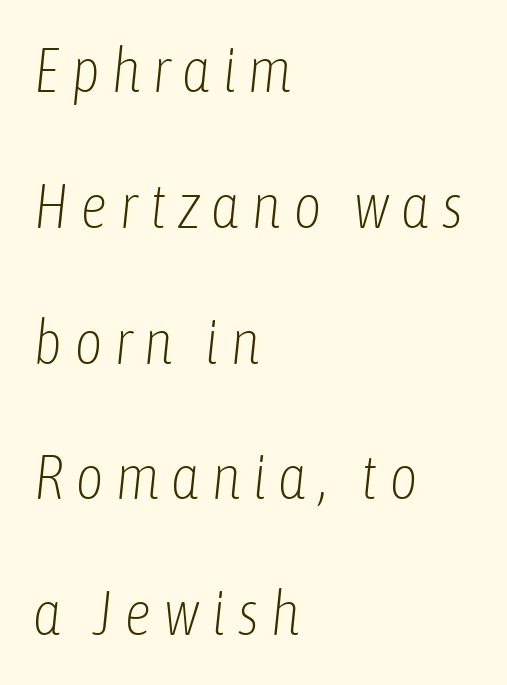
Weight: regular or lighter. Here the designer chose a conventional face with non-uniform glyph widths. If you drew a line through each stem, it would be angled. Baseline-to-baseline distance is far greater than the letter height.
